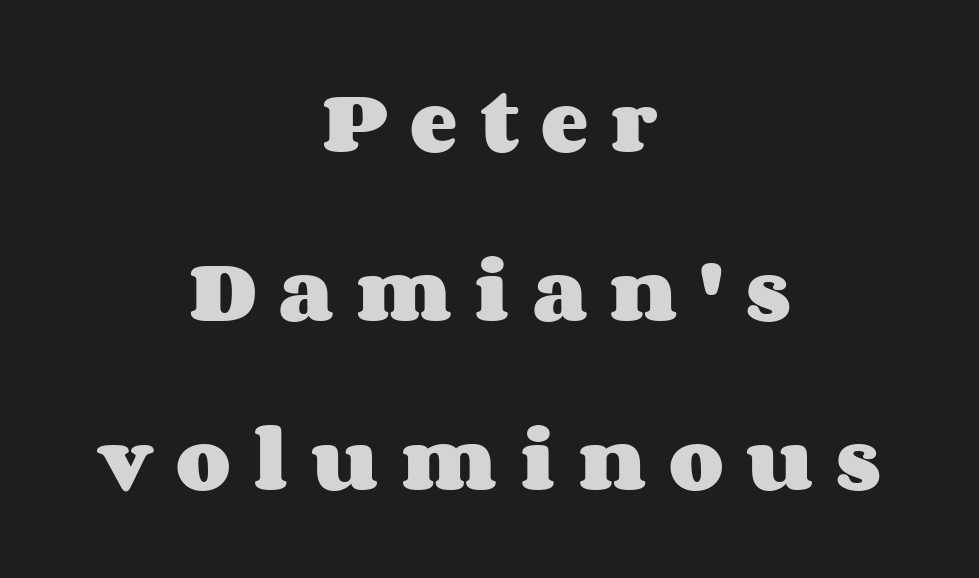
The image shows 71 px heavy, wide type, upright; set centered, loose line spacing (2.38x), unusually wide letter spacing (+0.32 em), not underlined; medium stroke contrast and a large x-height.
